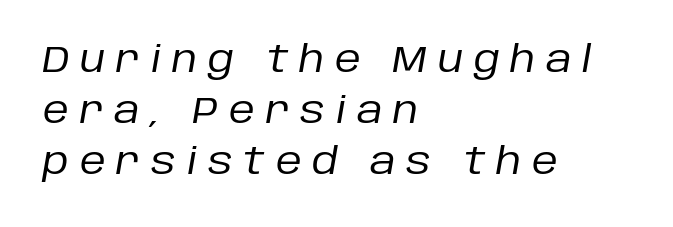
Q: Is the text bold? A: No.
Q: Is the text italic (slanted)? A: Yes, it leans right by about 10 degrees.
Q: Is the text underlined? A: No.
Q: How is the paragraph aligned? A: Left-aligned.
Q: Is the spacing between letters normal or unusually wide? A: Unusually wide.
Q: Is the spacing between lines tight, normal or loose? A: Normal.
Q: Width (condensed, normal, or wide)? A: Normal.
Q: Stroke contrast? A: Low.
Q: x-height? A: Large.
Q: Monospaced? A: No.
